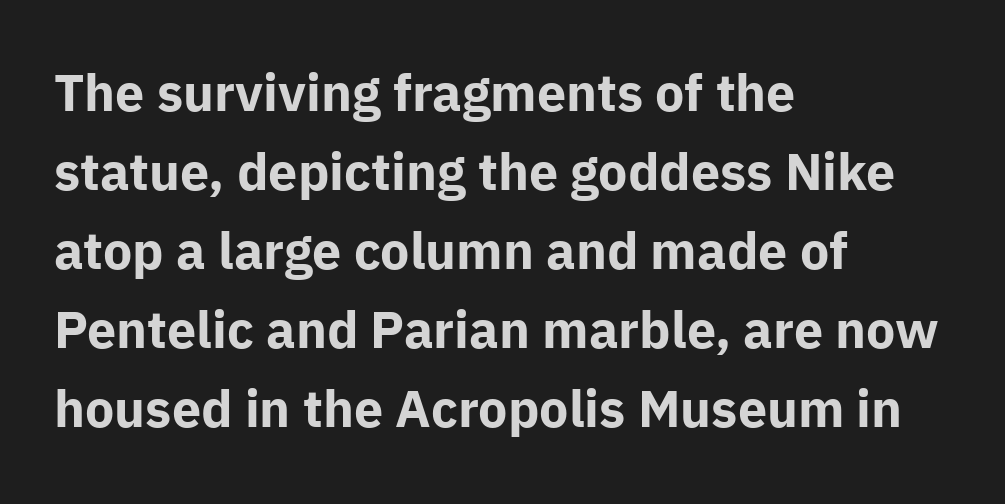
Q: Is the text bold? A: Yes.
Q: Is the text italic (slanted)? A: No, it is upright.
Q: Is the typeface a serif or a sans-serif typeface? A: Sans-serif.
Q: Is the text underlined? A: No.
Q: How is the paragraph aligned? A: Left-aligned.
Q: Is the spacing between letters normal or unusually wide? A: Normal.
Q: Is the spacing between lines tight, normal or loose? A: Normal.
Q: Width (condensed, normal, or wide)? A: Normal.
Q: Stroke contrast? A: Low.
Q: x-height? A: Medium.
Q: Monospaced? A: No.
